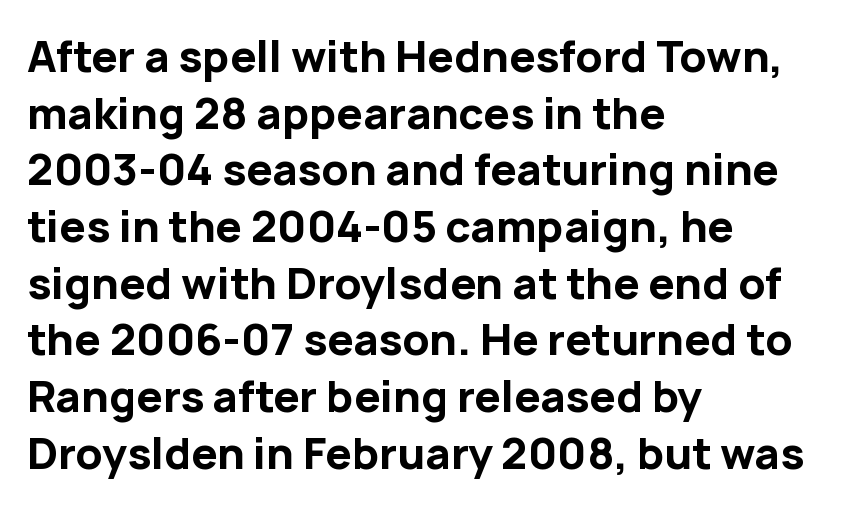
The image shows 42 px bold sans-serif type, upright; set left-aligned, normal line spacing (1.35x), normal letter spacing, not underlined; low stroke contrast and a medium x-height.
